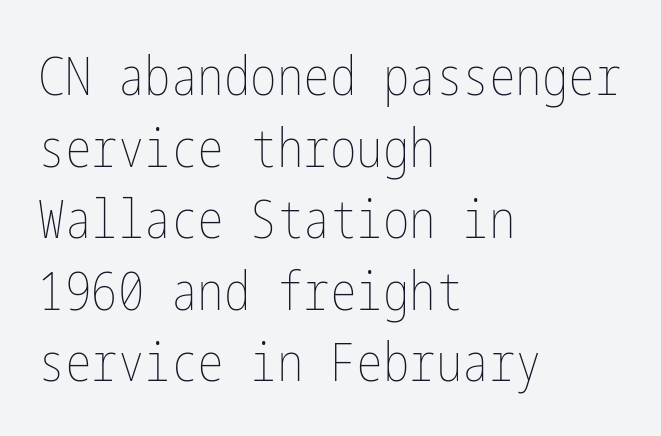
One glance says typical: line gaps are just what's usual. Stems here are at most as thick as an everyday book face. Honestly, there is no underline to notice here at all. A typesetter would call this zero additional tracking.
